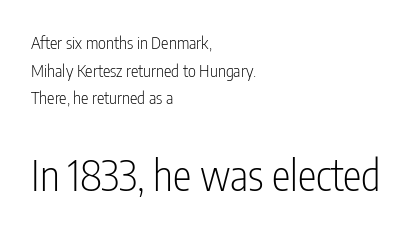
{"serif": "no", "italic": "no", "bold": "no", "weight": "light", "width": "condensed", "stroke_contrast": "low", "x_height": "medium", "monospaced": "no", "underline": "no", "align": "left", "line_spacing": "normal", "line_spacing_ratio": 1.62, "letter_spacing": "normal", "letter_spacing_em": 0.0, "larger_block": "second", "size_ratio": 2.47, "glyph_px": 42}
